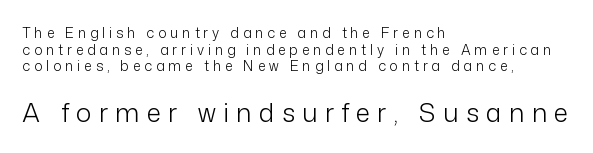
{"italic": "no", "bold": "no", "underline": "no", "align": "left", "line_spacing_ratio": 1.19, "letter_spacing": "wide", "letter_spacing_em": 0.28, "larger_block": "second", "size_ratio": 1.86, "glyph_px": 26}
